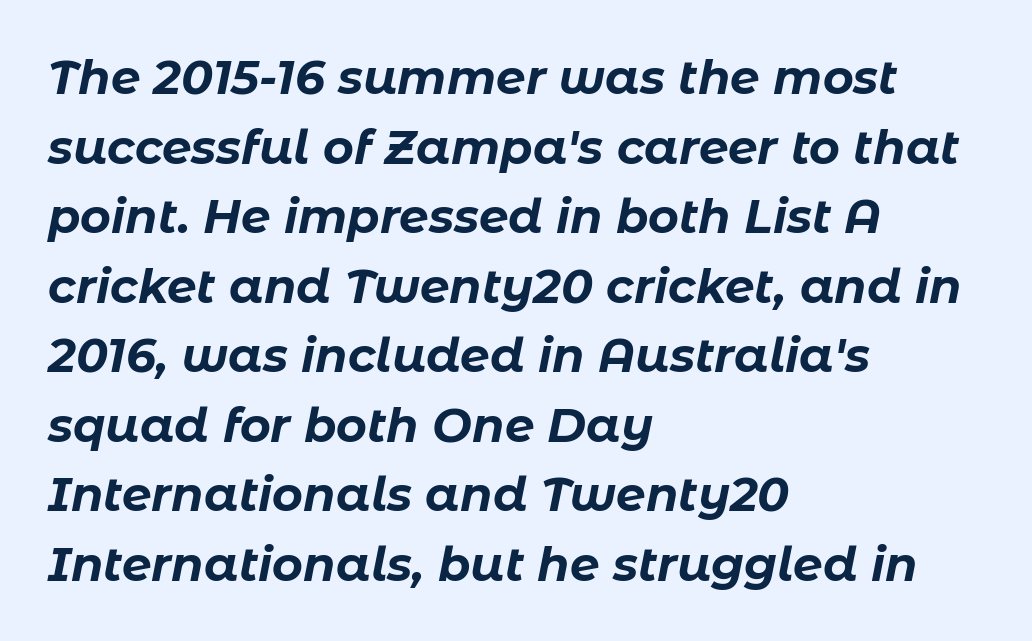
Is the type slanted? Yes — the strokes lean at a clear angle. The face used here is rendered with its standard letterfit. Each glyph is drawn with heavy, bold strokes. Here the designer chose a conventional face with non-uniform glyph widths. Descenders are the only things crossing below the line. These lines stack with their left ends in a neat column.
